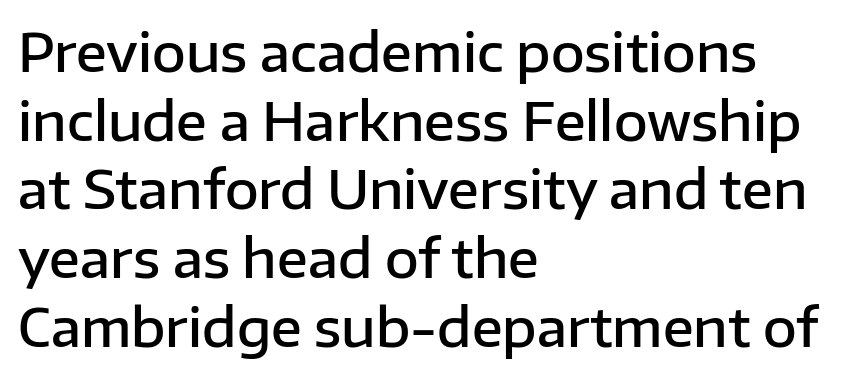
Q: Is the text bold? A: Semi-bold.
Q: Is the text italic (slanted)? A: No, it is upright.
Q: Is the typeface a serif or a sans-serif typeface? A: Sans-serif.
Q: Is the text underlined? A: No.
Q: How is the paragraph aligned? A: Left-aligned.
Q: Is the spacing between letters normal or unusually wide? A: Normal.
Q: Is the spacing between lines tight, normal or loose? A: Normal.
Q: Width (condensed, normal, or wide)? A: Normal.
Q: Stroke contrast? A: Low.
Q: x-height? A: Medium.
Q: Monospaced? A: No.
